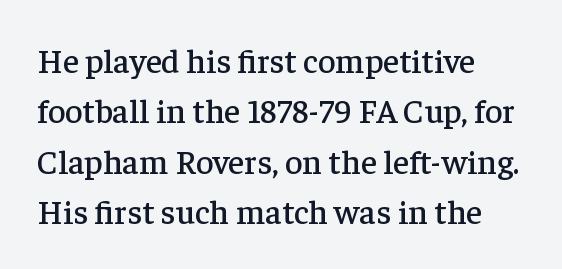
Beneath every word, the page is bare. What's the leading like? Ordinary, nothing unusual. Varying glyph widths throughout — classic text-font behaviour. These lines were composed using upright roman letters. A classic flush-left, rag-right setting is used for this passage. Nobody touched the tracking dial on this one.
